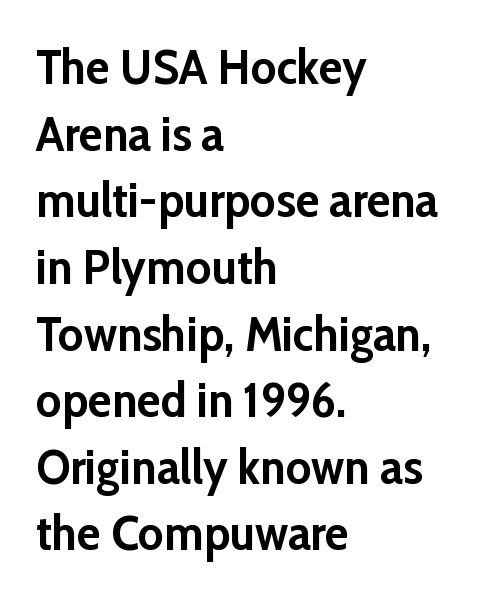
{"serif": "no", "italic": "no", "bold": "yes", "weight": "semibold", "width": "normal", "stroke_contrast": "low", "x_height": "medium", "monospaced": "no", "underline": "no", "align": "left", "line_spacing": "normal", "line_spacing_ratio": 1.36, "letter_spacing": "normal", "letter_spacing_em": 0.0, "glyph_px": 49}
